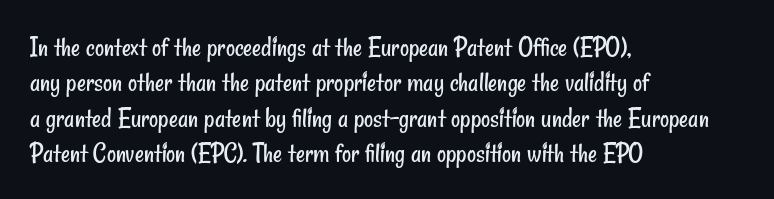
The image shows 28 px regular-weight, condensed sans-serif type; set left-aligned, normal line spacing (1.26x), normal letter spacing, not underlined; low stroke contrast and a small x-height.
